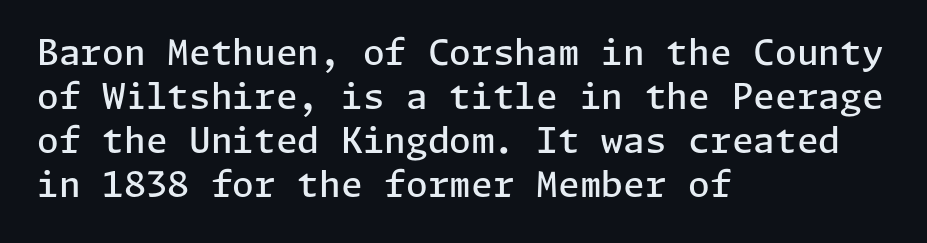
{"serif": "no", "italic": "no", "bold": "semi", "weight": "semibold", "width": "normal", "stroke_contrast": "low", "x_height": "medium", "underline": "no", "align": "left", "line_spacing": "normal", "line_spacing_ratio": 1.26, "letter_spacing": "normal", "letter_spacing_em": 0.0, "glyph_px": 35}
